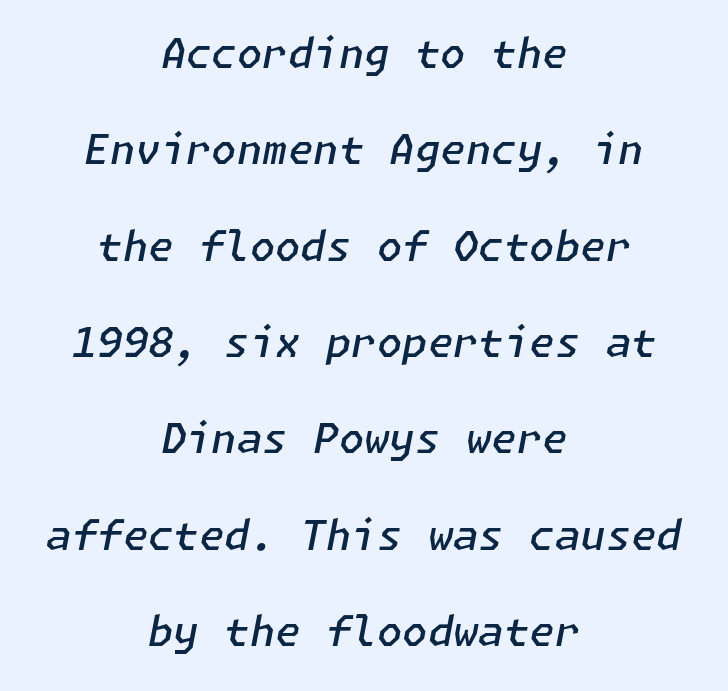
The image shows 41 px semibold type, italic (leaning right); set centered, loose line spacing (2.35x), normal letter spacing, not underlined; low stroke contrast and a medium x-height.
